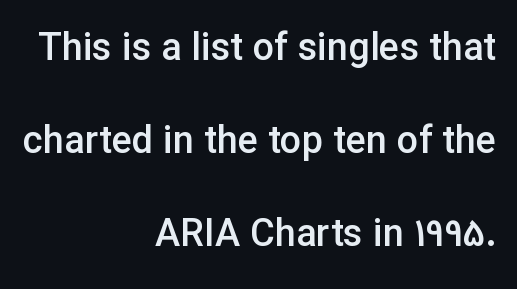
The specimen omits any rule beneath the text block's lines. These words are printed semibold, heavier than regular yet not bold. Is this a fixed-width face? No — the glyphs have proportional, varying widths. The typography opts for an upright posture over an oblique one. The passage is arranged like a letterhead date or caption credit — flush right. Widely set lines give the paragraph a tall, airy silhouette.
